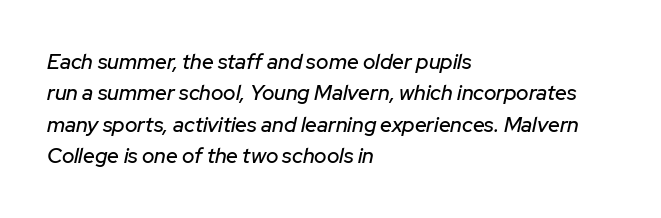
Q: Is the text italic (slanted)? A: Yes, it leans right by about 12 degrees.
Q: Is the text underlined? A: No.
Q: How is the paragraph aligned? A: Left-aligned.
Q: Is the spacing between letters normal or unusually wide? A: Normal.
Q: Is the spacing between lines tight, normal or loose? A: Normal.
